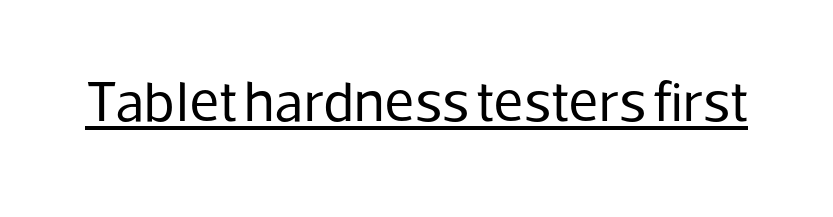
{"serif": "no", "italic": "no", "bold": "no", "weight": "regular", "width": "normal", "stroke_contrast": "low", "x_height": "medium", "monospaced": "no", "underline": "yes", "letter_spacing": "normal", "letter_spacing_em": 0.0, "glyph_px": 58}
